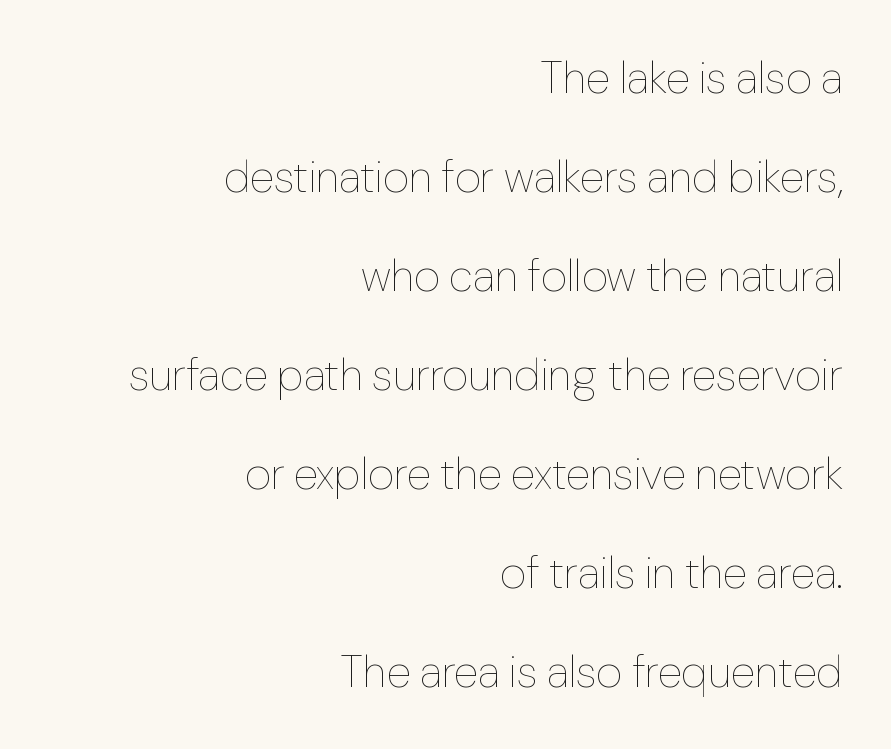
The baseline area is clear. Each line ends at the same right margin while the left side varies. Heft: none added — not bold. Students, note that the glyphs here touch the page at normal intervals. Notice the wide empty band between every row — that's loose leading. The rendering uses natural spacing where letterforms have individual widths.
